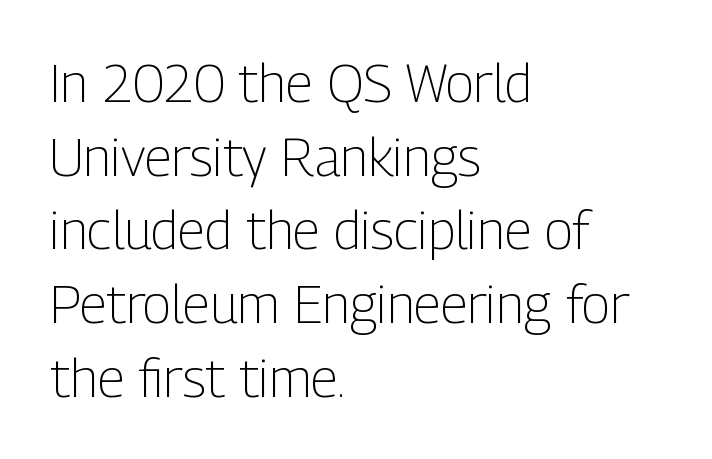
Q: Is the text bold? A: No.
Q: Is the text italic (slanted)? A: No, it is upright.
Q: Is the typeface a serif or a sans-serif typeface? A: Sans-serif.
Q: Is the text underlined? A: No.
Q: How is the paragraph aligned? A: Left-aligned.
Q: Is the spacing between letters normal or unusually wide? A: Normal.
Q: Is the spacing between lines tight, normal or loose? A: Normal.
Q: Width (condensed, normal, or wide)? A: Condensed.
Q: Stroke contrast? A: Low.
Q: x-height? A: Medium.
Q: Monospaced? A: No.
